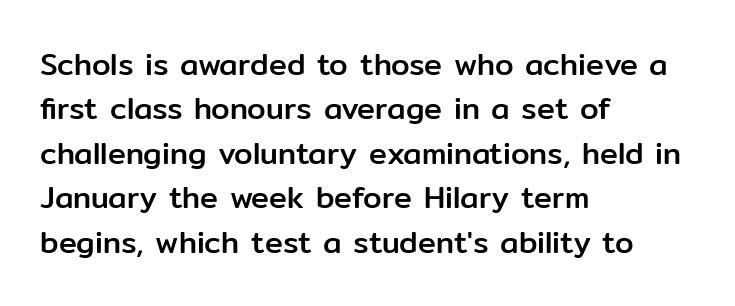
Q: Is the text italic (slanted)? A: No, it is upright.
Q: Is the typeface a serif or a sans-serif typeface? A: Sans-serif.
Q: Is the text underlined? A: No.
Q: How is the paragraph aligned? A: Left-aligned.
Q: Is the spacing between letters normal or unusually wide? A: Normal.
Q: Is the spacing between lines tight, normal or loose? A: Normal.
Q: Width (condensed, normal, or wide)? A: Normal.
Q: Stroke contrast? A: Low.
Q: x-height? A: Medium.
Q: Monospaced? A: No.
